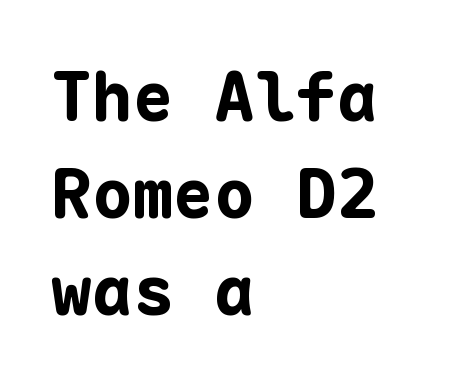
{"serif": "no", "italic": "no", "bold": "yes", "weight": "bold", "width": "normal", "stroke_contrast": "low", "x_height": "medium", "monospaced": "yes", "underline": "no", "align": "left", "line_spacing": "normal", "line_spacing_ratio": 1.43, "letter_spacing": "normal", "letter_spacing_em": 0.0, "glyph_px": 68}
